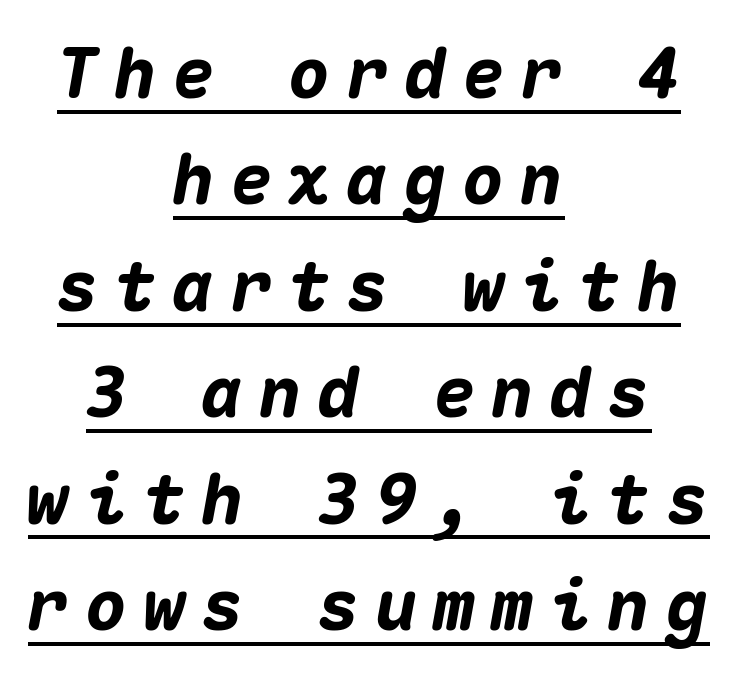
{"italic": "yes", "lean": "right", "slant_degrees": 10, "bold": "yes", "weight": "heavy", "width": "normal", "stroke_contrast": "medium", "x_height": "medium", "monospaced": "yes", "underline": "yes", "align": "center", "line_spacing": "normal", "line_spacing_ratio": 1.52, "letter_spacing": "wide", "letter_spacing_em": 0.23, "glyph_px": 70}
